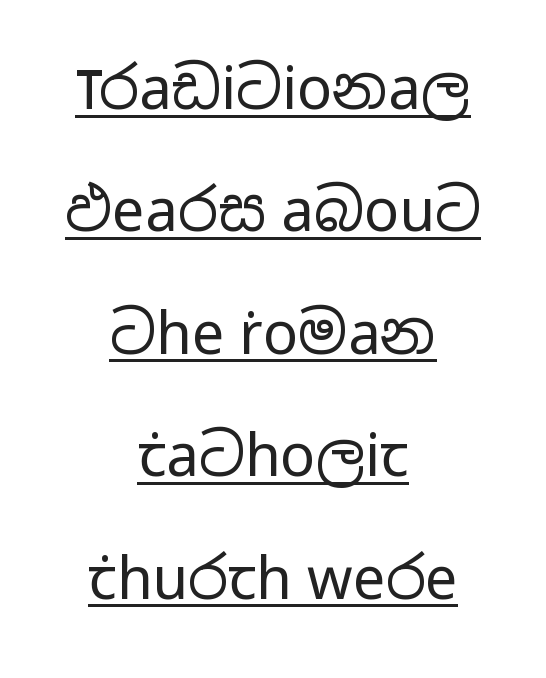
Q: Is the text bold? A: No.
Q: Is the text italic (slanted)? A: No, it is upright.
Q: Is the typeface a serif or a sans-serif typeface? A: Sans-serif.
Q: Is the text underlined? A: Yes.
Q: How is the paragraph aligned? A: Centered.
Q: Is the spacing between letters normal or unusually wide? A: Normal.
Q: Is the spacing between lines tight, normal or loose? A: Loose.
Q: Width (condensed, normal, or wide)? A: Wide.
Q: Stroke contrast? A: Low.
Q: x-height? A: Medium.
Q: Monospaced? A: No.
